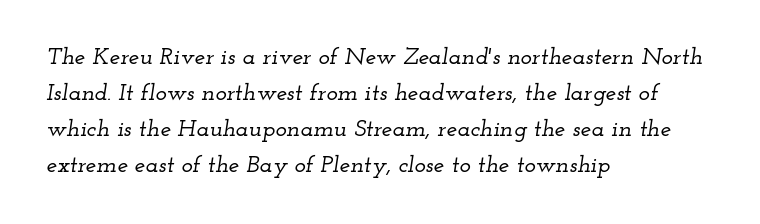
The image shows 24 px text type, italic (leaning right); set left-aligned, normal line spacing (1.5x), normal letter spacing, not underlined.
